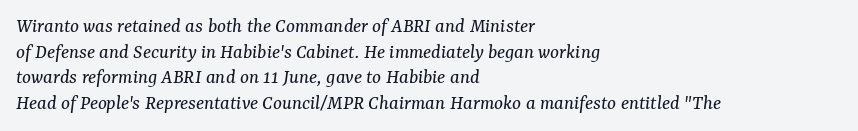
{"italic": "yes", "lean": "right", "slant_degrees": 7, "bold": "no", "underline": "no", "align": "left", "line_spacing_ratio": 1.22, "letter_spacing": "normal", "letter_spacing_em": 0.0, "glyph_px": 21}
